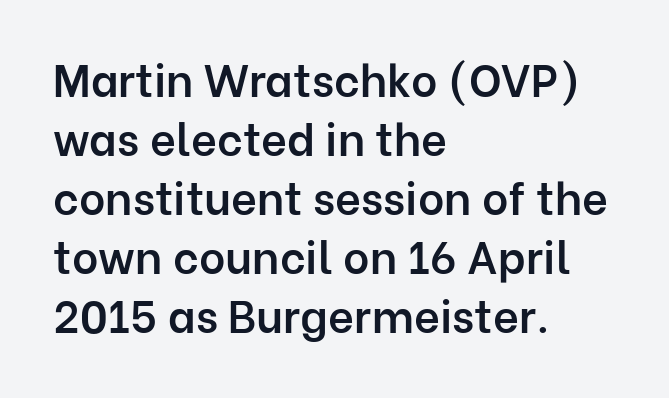
Q: Is the text bold? A: Semi-bold.
Q: Is the text italic (slanted)? A: No, it is upright.
Q: Is the typeface a serif or a sans-serif typeface? A: Sans-serif.
Q: Is the text underlined? A: No.
Q: How is the paragraph aligned? A: Left-aligned.
Q: Is the spacing between letters normal or unusually wide? A: Normal.
Q: Is the spacing between lines tight, normal or loose? A: Normal.
Q: Width (condensed, normal, or wide)? A: Normal.
Q: Stroke contrast? A: Low.
Q: x-height? A: Medium.
Q: Monospaced? A: No.
